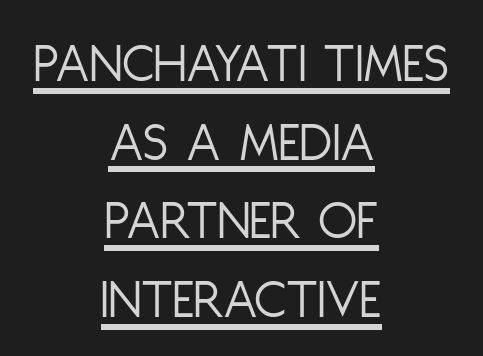
Q: Is the text bold? A: No.
Q: Is the text italic (slanted)? A: No, it is upright.
Q: Is the typeface a serif or a sans-serif typeface? A: Sans-serif.
Q: Is the text underlined? A: Yes.
Q: How is the paragraph aligned? A: Centered.
Q: Is the spacing between letters normal or unusually wide? A: Normal.
Q: Is the spacing between lines tight, normal or loose? A: Normal.
Q: Width (condensed, normal, or wide)? A: Condensed.
Q: Stroke contrast? A: Low.
Q: x-height? A: Large.
Q: Monospaced? A: No.
